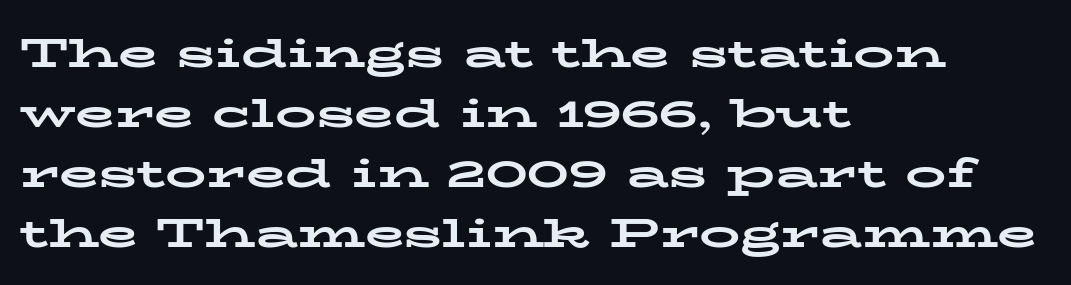
The image shows 41 px bold, wide serif type, upright; set left-aligned, normal line spacing (1.46x), normal letter spacing, not underlined; low stroke contrast and a medium x-height.
